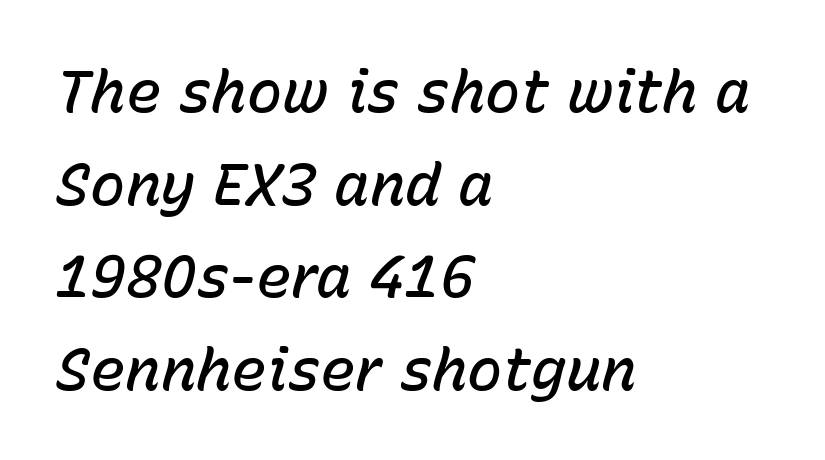
Q: Is the text bold? A: Semi-bold.
Q: Is the text italic (slanted)? A: Yes, it leans right by about 15 degrees.
Q: Is the text underlined? A: No.
Q: How is the paragraph aligned? A: Left-aligned.
Q: Is the spacing between letters normal or unusually wide? A: Normal.
Q: Is the spacing between lines tight, normal or loose? A: Normal.
Q: Width (condensed, normal, or wide)? A: Normal.
Q: Stroke contrast? A: Low.
Q: x-height? A: Medium.
Q: Monospaced? A: No.
